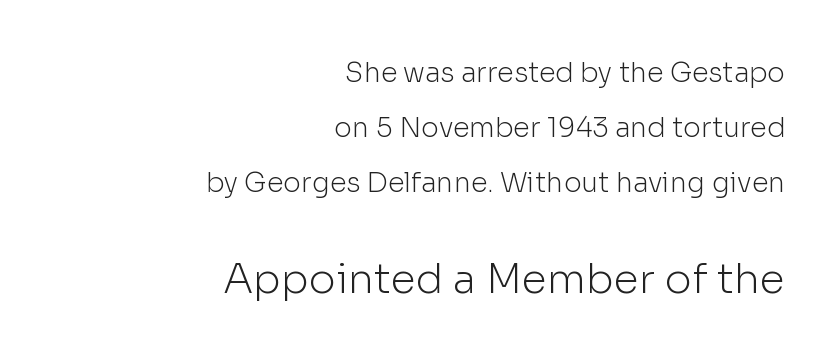
Underlining? Definitely not there. This is the regular roman posture of the typeface. The typeface chosen for these lines omits serifs. Students, note that the glyphs here touch the page at normal intervals. No chunkiness to these letters — they're not bold. Typeset ragged left — the right edge is the straight one.
